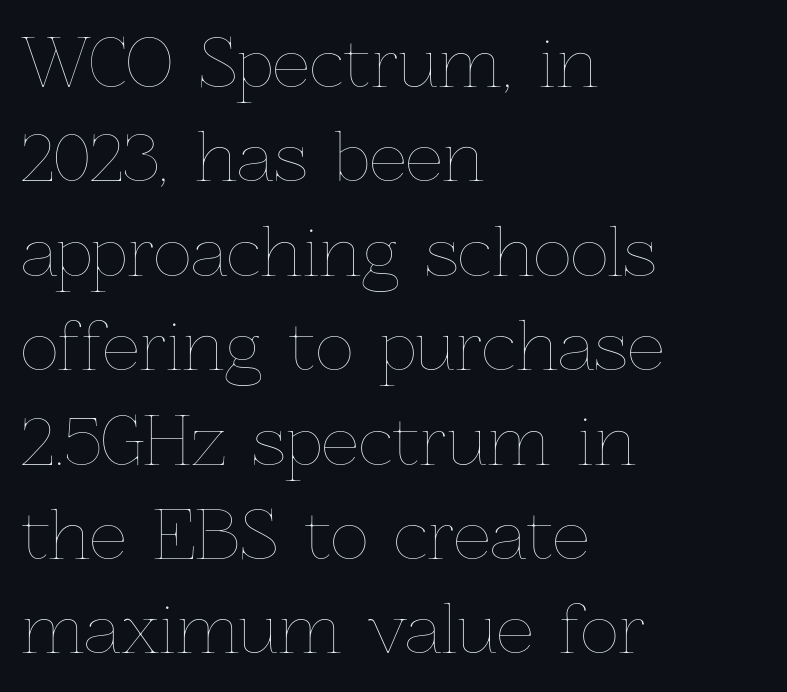
{"italic": "no", "bold": "no", "weight": "thin", "width": "normal", "stroke_contrast": "low", "x_height": "medium", "monospaced": "no", "underline": "no", "align": "left", "line_spacing": "normal", "line_spacing_ratio": 1.43, "letter_spacing": "normal", "letter_spacing_em": 0.0, "glyph_px": 66}
